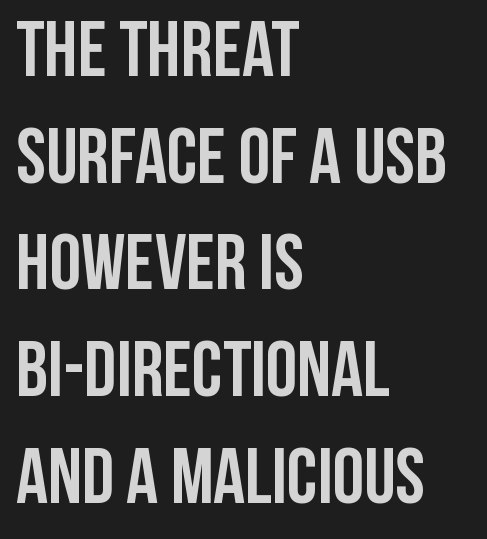
{"serif": "no", "italic": "no", "bold": "yes", "weight": "semibold", "width": "condensed", "stroke_contrast": "low", "x_height": "large", "monospaced": "no", "underline": "no", "align": "left", "line_spacing": "normal", "line_spacing_ratio": 1.35, "letter_spacing": "normal", "letter_spacing_em": 0.0, "glyph_px": 79}
